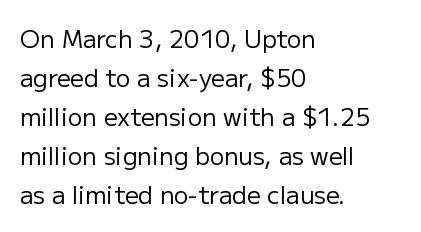
Q: Is the text bold? A: No.
Q: Is the text italic (slanted)? A: No, it is upright.
Q: Is the text underlined? A: No.
Q: How is the paragraph aligned? A: Left-aligned.
Q: Is the spacing between letters normal or unusually wide? A: Normal.
Q: Is the spacing between lines tight, normal or loose? A: Normal.
